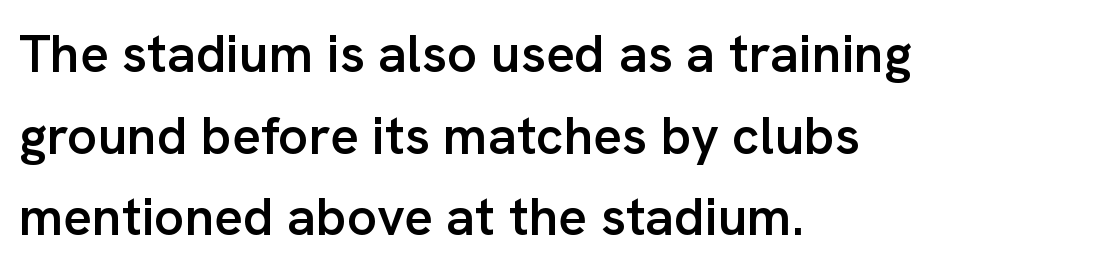
The font is running at a semibold setting, under full bold. Nope, not italic — everything's standing straight. A typesetter would call this proportional, since set widths differ per character. This rendering employs a face without finishing strokes, i.e., a sans-serif. Caption: multi-line text, flush left, ragged right. The gap between lines stays unmarked.
